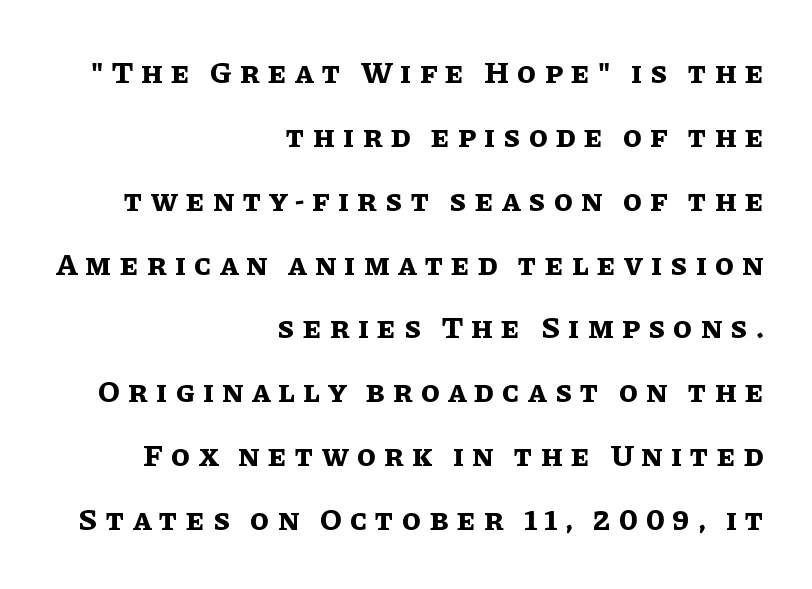
Q: Is the text bold? A: Yes.
Q: Is the text italic (slanted)? A: No, it is upright.
Q: Is the text underlined? A: No.
Q: How is the paragraph aligned? A: Right-aligned.
Q: Is the spacing between letters normal or unusually wide? A: Unusually wide.
Q: Is the spacing between lines tight, normal or loose? A: Loose.
Q: Width (condensed, normal, or wide)? A: Normal.
Q: Stroke contrast? A: Low.
Q: x-height? A: Large.
Q: Monospaced? A: No.
